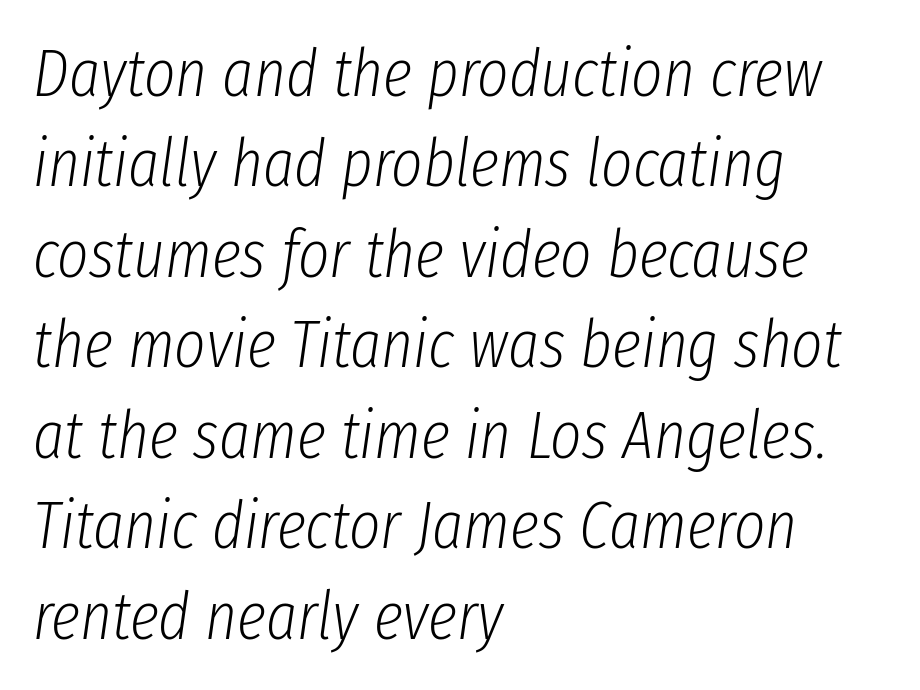
The baseline area is clear. In terms of leading, this rendering sits right in the middle. This sample has the flowing, uneven cadence of proportional lettering. The text carries the slant typical of an italic or oblique font. Students, note that the glyphs here touch the page at normal intervals.
